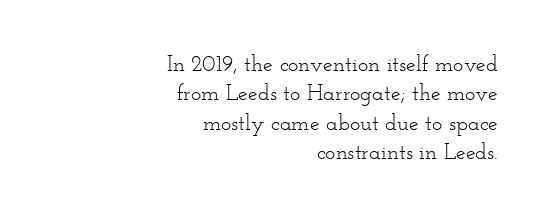
Q: Is the text bold? A: No.
Q: Is the text italic (slanted)? A: No, it is upright.
Q: Is the text underlined? A: No.
Q: How is the paragraph aligned? A: Right-aligned.
Q: Is the spacing between letters normal or unusually wide? A: Normal.
Q: Is the spacing between lines tight, normal or loose? A: Normal.
